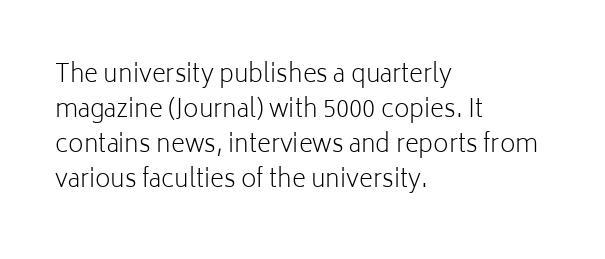
{"italic": "no", "bold": "no", "underline": "no", "align": "left", "line_spacing": "normal", "line_spacing_ratio": 1.46, "letter_spacing": "normal", "letter_spacing_em": 0.0, "glyph_px": 24}
